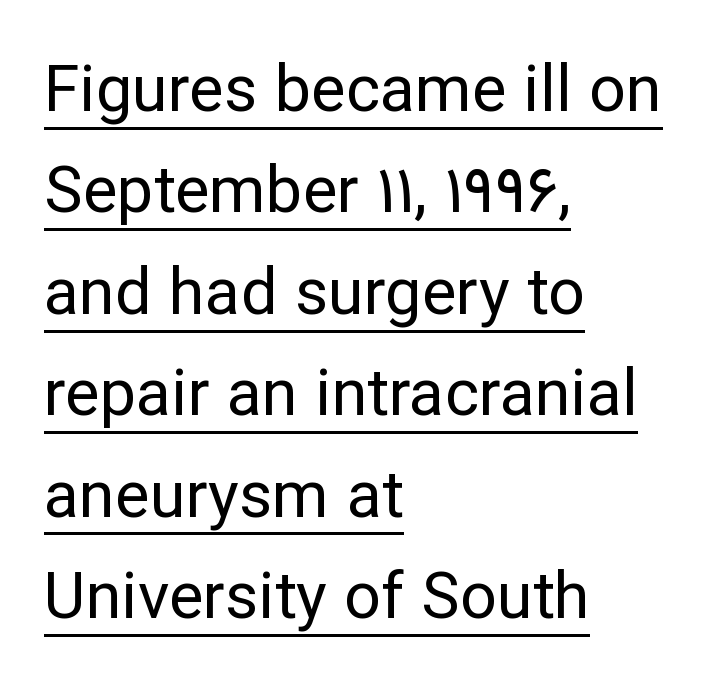
All the whitespace from short lines collects on the right. Compared with typical paragraphs, the rows here are spaced about the same. Posture: straight, roman, zero tilt. A typesetter would call this proportional, since set widths differ per character.
